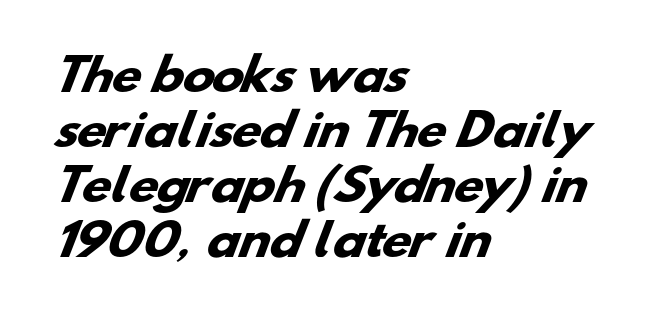
These lines are rendered in a variable-pitch font. Line starts are locked; line ends wander. The string is rendered with underlining switched off. These lines are composed in type without serifs. The vertical gap from one line to the next is medium. The letters are bold, with thick, heavy strokes.
